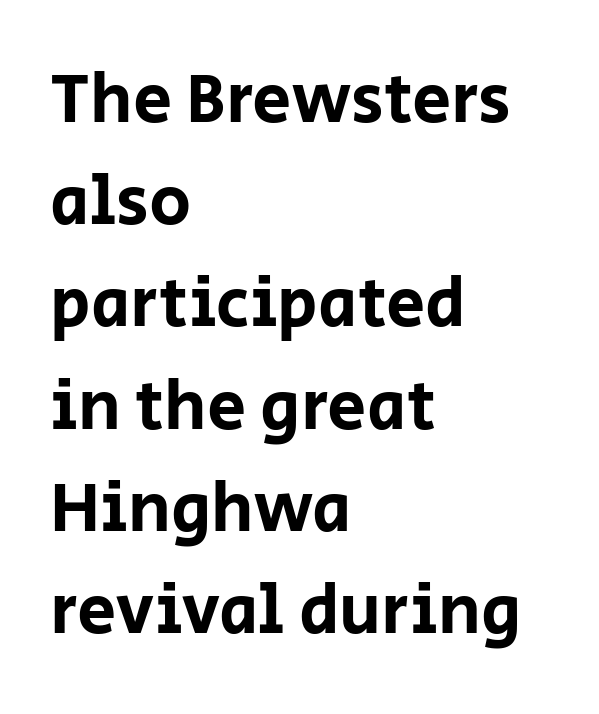
{"serif": "no", "italic": "no", "width": "normal", "stroke_contrast": "low", "x_height": "large", "monospaced": "no", "underline": "no", "align": "left", "line_spacing": "normal", "line_spacing_ratio": 1.46, "letter_spacing": "normal", "letter_spacing_em": 0.0, "glyph_px": 70}
